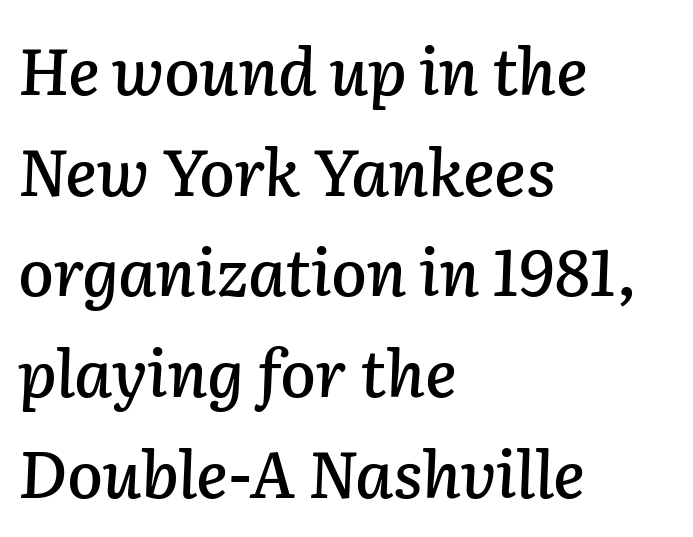
The face used here is proportionally spaced, like ordinary book or web type. The glyphs are unaccompanied by any horizontal stroke below them. The paragraph shown leans on its left margin. No extra tracking has been applied to these lines. Line spacing here is normal.
